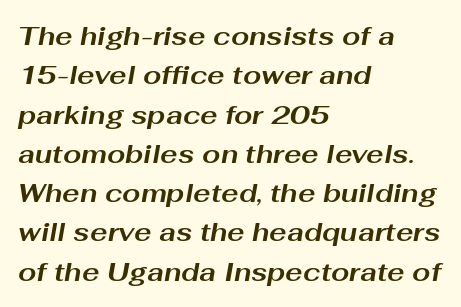
{"italic": "yes", "lean": "right", "slant_degrees": 10, "bold": "yes", "underline": "no", "align": "left", "line_spacing": "normal", "line_spacing_ratio": 1.51, "letter_spacing": "normal", "letter_spacing_em": 0.0, "glyph_px": 26}
